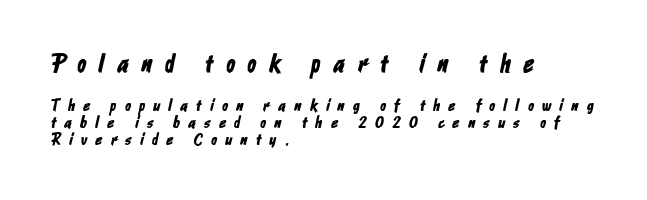
The area under the type is left untouched. The ragged edge is on the right, which tells us the setting is flush left. The face used here is rendered with a markedly widened letterfit. The letters in the upper block stand taller than those in the block below.
